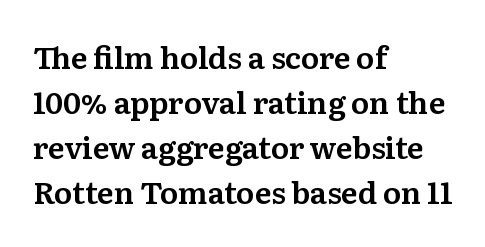
Compared with a centered layout, this one pins lines to the left instead. Look at the tracking — it's just the regular setting, nothing added. Plain, unruled lines of type. The font's upright variant was chosen for this text.
